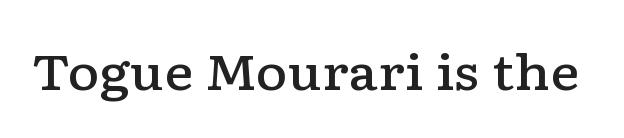
{"serif": "yes", "italic": "no", "bold": "semi", "weight": "semibold", "width": "wide", "stroke_contrast": "low", "x_height": "medium", "monospaced": "no", "underline": "no", "letter_spacing": "normal", "letter_spacing_em": 0.0, "glyph_px": 49}
